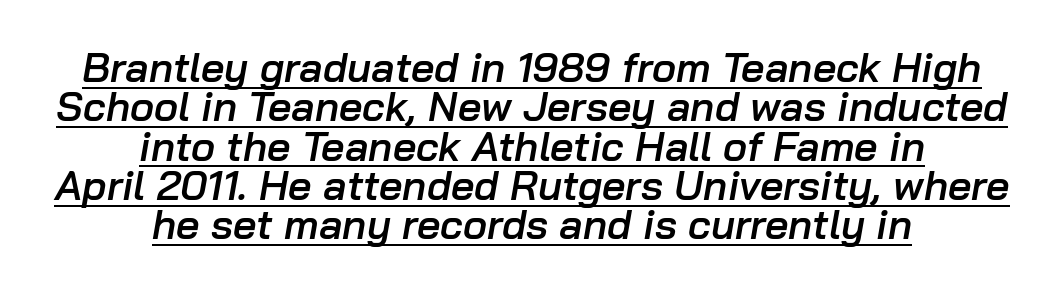
The image shows 41 px semibold type, italic (leaning right); set centered, tight line spacing (0.96x), normal letter spacing, underlined; low stroke contrast and a medium x-height.
